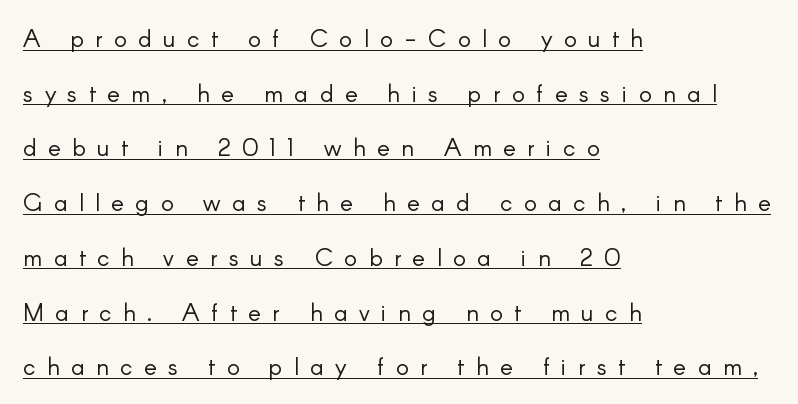
The image shows 24 px text type, upright; set left-aligned, loose line spacing (2.28x), unusually wide letter spacing (+0.48 em), underlined.
